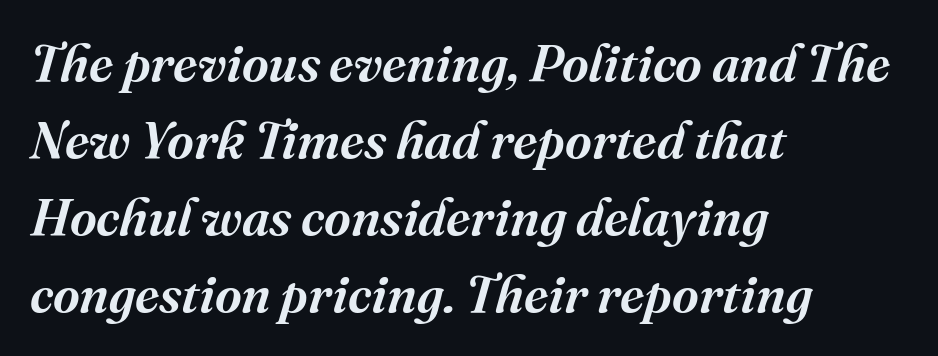
Tracking value appears to be zero — textbook default spacing. Examine the stroke ends and you'll spot serifs. The letters advance in unequal steps, a hallmark of proportional type. Letters rest on an invisible, unmarked baseline. Leading matches the norm, producing a regular column.
